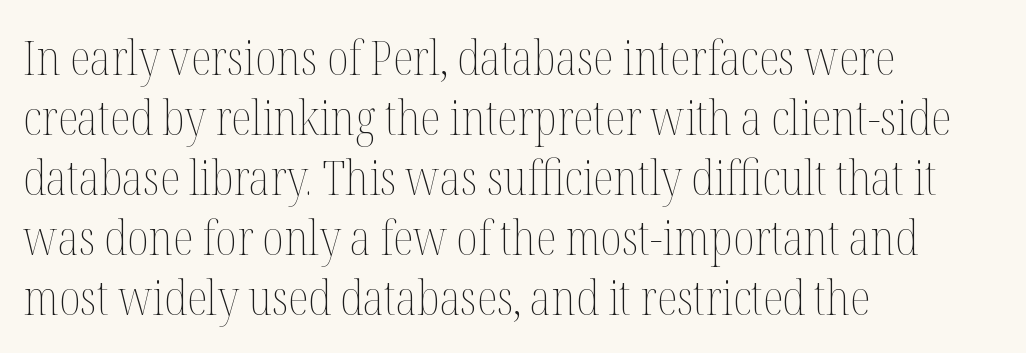
Q: Is the text bold? A: No.
Q: Is the text italic (slanted)? A: No, it is upright.
Q: Is the text underlined? A: No.
Q: How is the paragraph aligned? A: Left-aligned.
Q: Is the spacing between letters normal or unusually wide? A: Normal.
Q: Is the spacing between lines tight, normal or loose? A: Normal.
Q: Width (condensed, normal, or wide)? A: Condensed.
Q: Stroke contrast? A: Medium.
Q: x-height? A: Medium.
Q: Monospaced? A: No.
